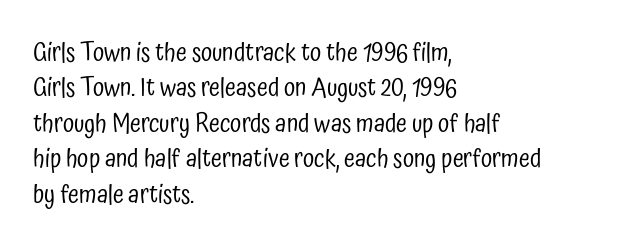
Q: Is the text bold? A: No.
Q: Is the text italic (slanted)? A: No, it is upright.
Q: Is the text underlined? A: No.
Q: How is the paragraph aligned? A: Left-aligned.
Q: Is the spacing between letters normal or unusually wide? A: Normal.
Q: Is the spacing between lines tight, normal or loose? A: Normal.
